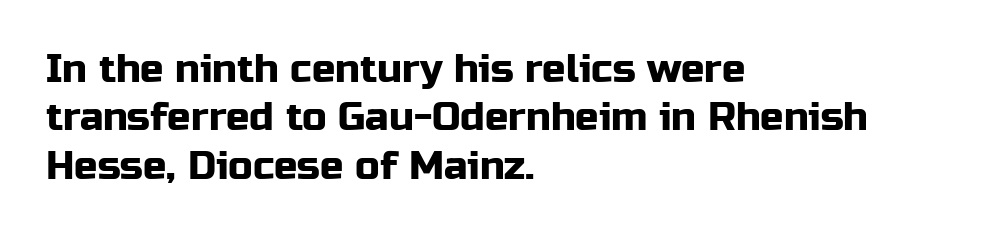
Q: Is the text italic (slanted)? A: No, it is upright.
Q: Is the typeface a serif or a sans-serif typeface? A: Sans-serif.
Q: Is the text underlined? A: No.
Q: How is the paragraph aligned? A: Left-aligned.
Q: Is the spacing between letters normal or unusually wide? A: Normal.
Q: Width (condensed, normal, or wide)? A: Normal.
Q: Stroke contrast? A: Low.
Q: x-height? A: Medium.
Q: Monospaced? A: No.
